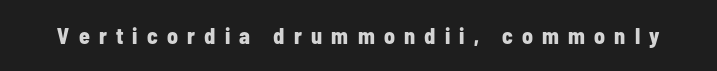
Is there any slant? The stems are plumb. Look at the tracking — it's clearly loosened, letters drifting apart. Descenders hang freely into open space. The font is running at its bold setting.
